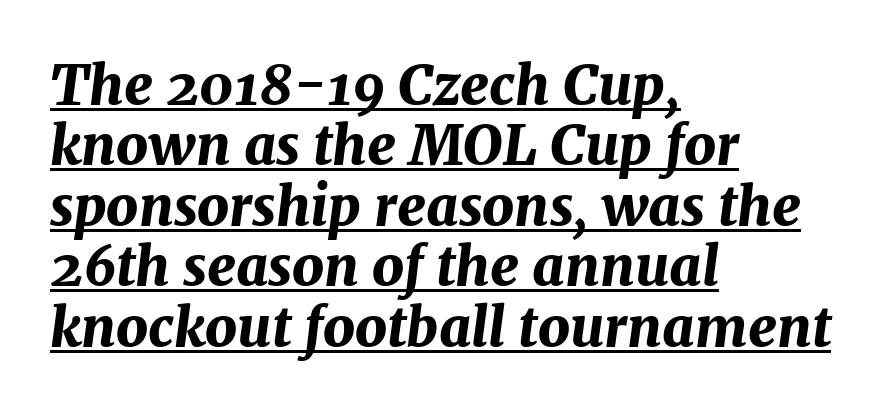
The image shows 55 px bold type, italic (leaning right); set left-aligned, tight line spacing (1.1x), normal letter spacing, underlined; medium stroke contrast and a medium x-height.
